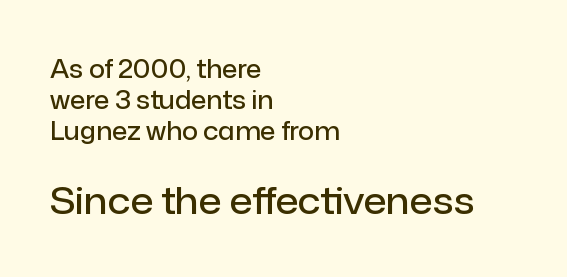
The image shows 37 px semibold sans-serif type, upright; set left-aligned, normal line spacing (1.25x), normal letter spacing, not underlined; the second (bottom) block is 1.48x larger; low stroke contrast and a medium x-height.
